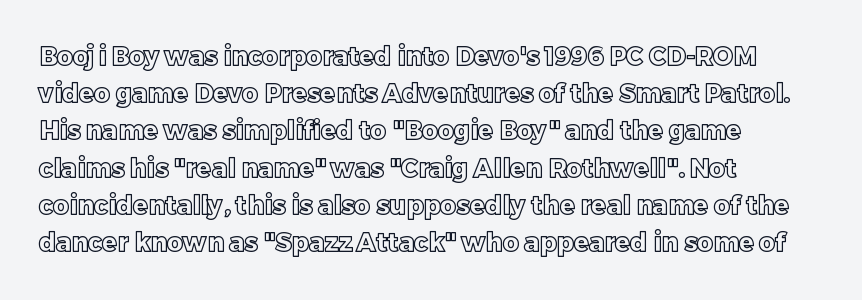
{"italic": "no", "underline": "no", "align": "left", "line_spacing": "normal", "line_spacing_ratio": 1.49, "letter_spacing": "normal", "letter_spacing_em": 0.0, "glyph_px": 25}
